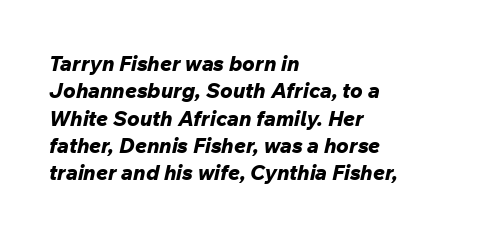
Chunky letters — that's bold for sure. A bare baseline throughout the passage. Every character sits at an angle, as italics do. The rag falls on the right side of this text block. Default kerning and tracking; the words read as compact shapes.
